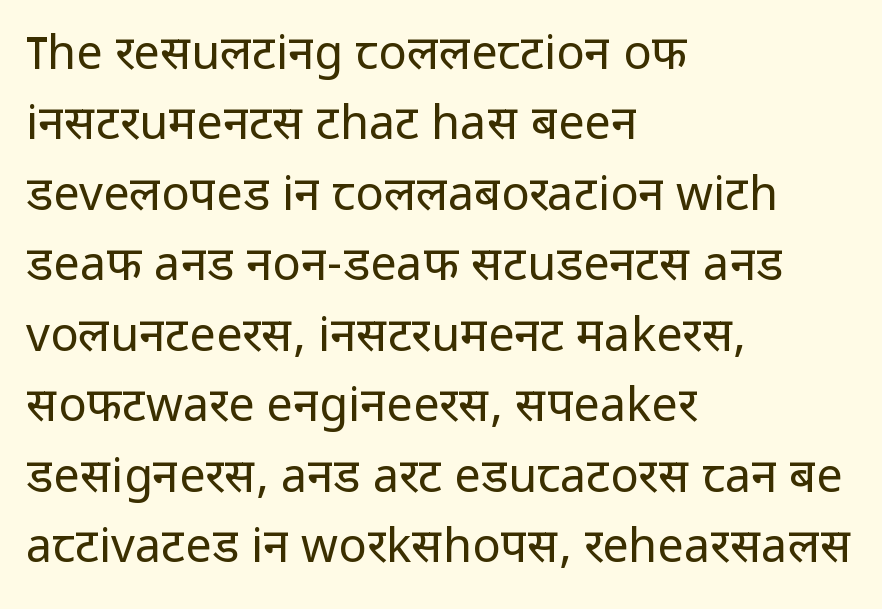
Observe the ordinary spacing: letters are neighbours, not strangers. Each stroke keeps to a modest, everyday thickness or less. The face used here is a sans, in the tradition of grotesques and geometrics. Note the varied advance widths — an 'i' is clearly narrower than an 'm'. This rendering uses left alignment, leaving the right contour irregular.
